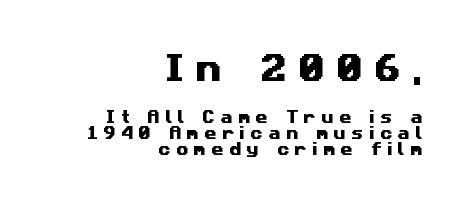
A clean baseline with only descenders dipping below it. The passage shown is typed in a proportional face where columns would drift. These two chunks differ in scale, with the top chunk taking the larger measure. A typesetter would call this heavily tracked-out type.
